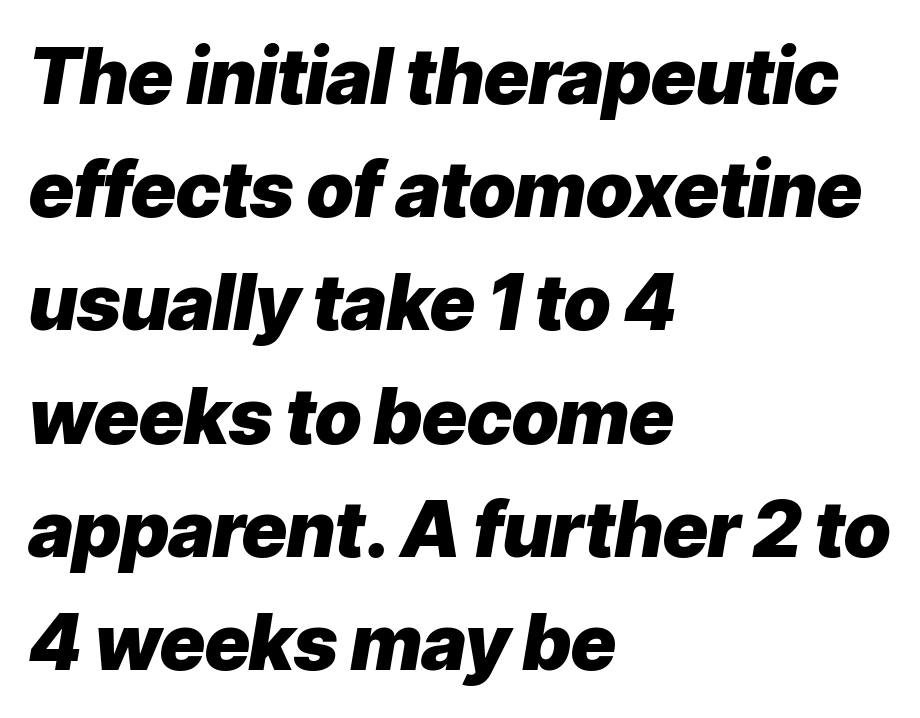
Think of a printed novel: that variable character pitch is what you see here. What's the leading like? Ordinary, nothing unusual. This rendering leaves character spacing at its baseline value. In terms of weight, the rendering is a true, heavy bold. Slanted lettering throughout. Letters rest on an invisible, unmarked baseline.
